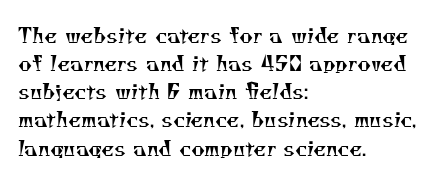
The image shows 21 px text type; set left-aligned, normal line spacing (1.34x), normal letter spacing, not underlined.
